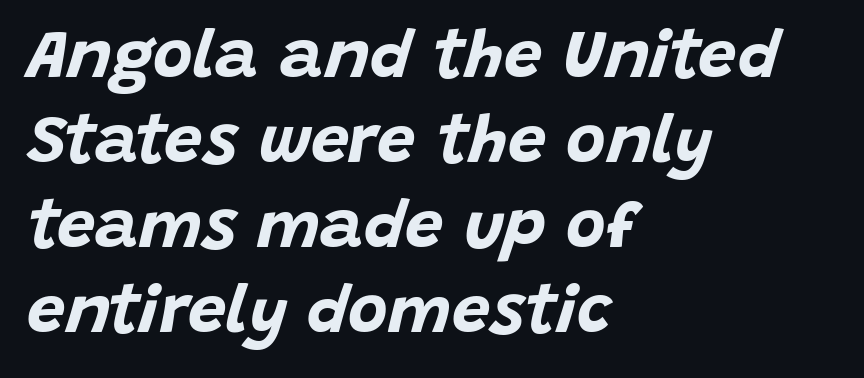
A dark, heavy texture on the line: the type is bold. Line spacing here is normal. You could call the tracking neutral — neither tight nor loose. The axis of the letterforms is tilted away from vertical. Proportional: the letters do not fall into vertical columns. The zone under the glyphs is completely vacant.
